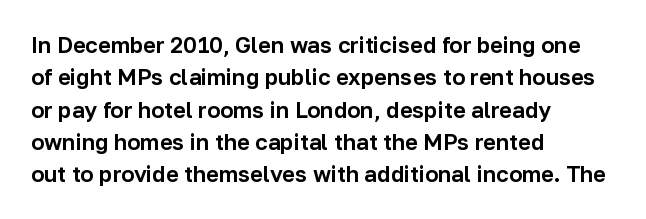
Q: Is the text italic (slanted)? A: No, it is upright.
Q: Is the text underlined? A: No.
Q: How is the paragraph aligned? A: Left-aligned.
Q: Is the spacing between letters normal or unusually wide? A: Normal.
Q: Is the spacing between lines tight, normal or loose? A: Normal.
